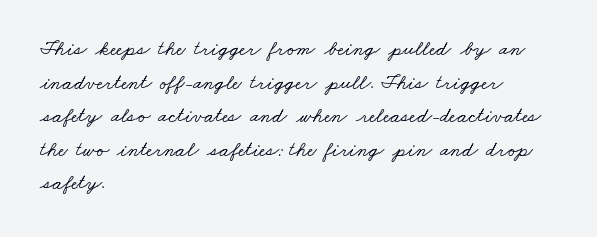
Q: Is the text underlined? A: No.
Q: How is the paragraph aligned? A: Left-aligned.
Q: Is the spacing between letters normal or unusually wide? A: Normal.
Q: Is the spacing between lines tight, normal or loose? A: Normal.
